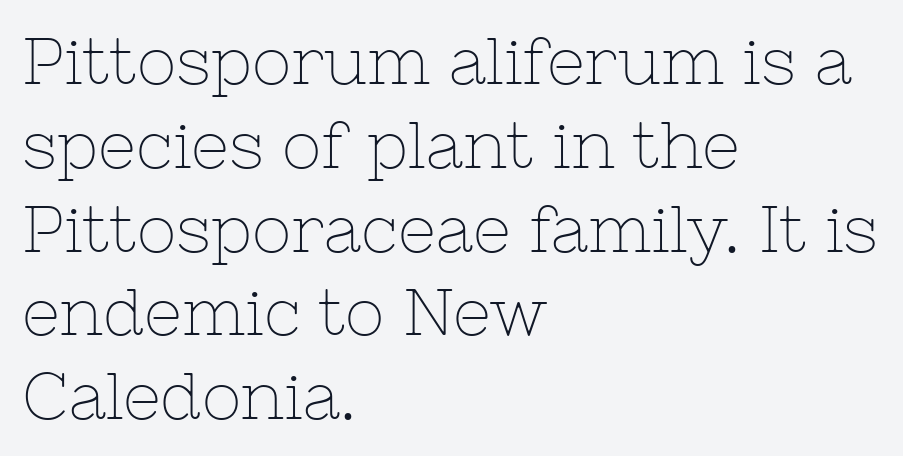
Think of a printed novel: that variable character pitch is what you see here. The lettering holds an erect, upright posture throughout. Spacing between characters is what you'd get straight out of the box. Is this a heavy cut? Hardly; it is regular or lighter. These lines are composed in type with serifs.
